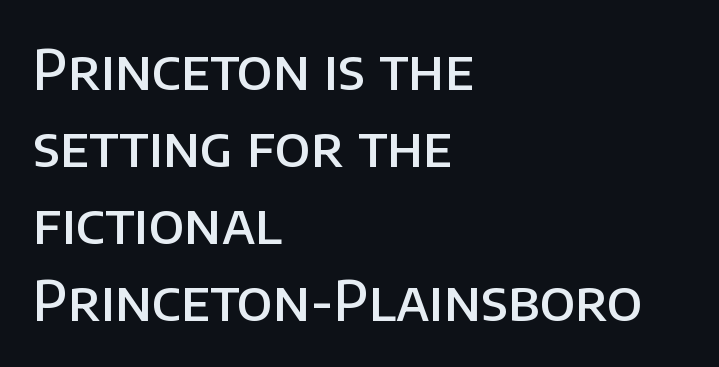
The image shows 55 px semibold sans-serif type, upright; set left-aligned, normal line spacing (1.4x), normal letter spacing, not underlined; low stroke contrast and a large x-height.
